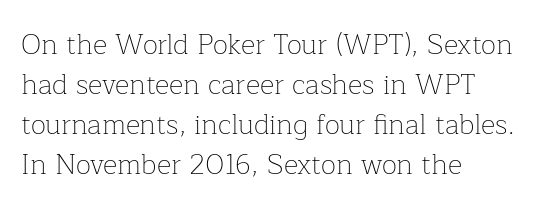
Words appear dense and cohesive because spacing is normal. The letterforms sit at book weight or below. Unmarked baselines from the first word to the last. The rendering uses a moderate line-height, typical for paragraphs.
